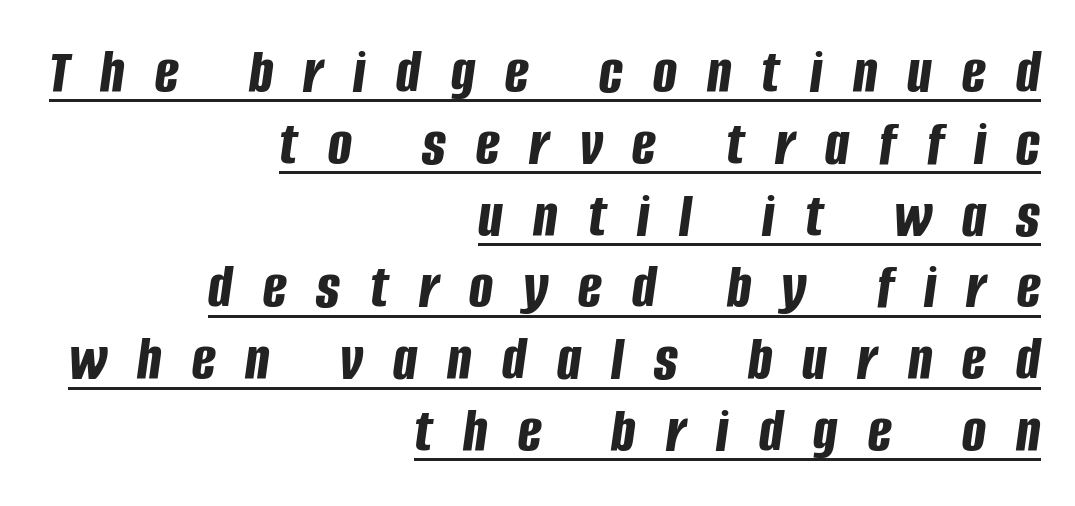
The image shows 63 px bold, condensed type, italic (leaning right); set right-aligned, tight line spacing (1.14x), unusually wide letter spacing (+0.48 em), underlined; low stroke contrast and a large x-height.
